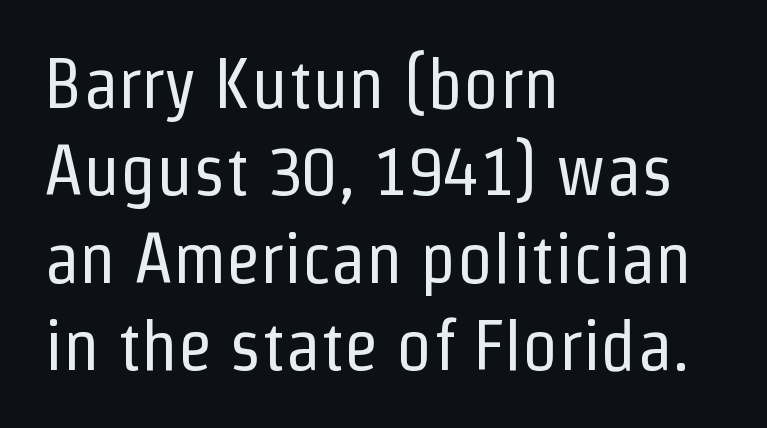
Each word holds together tightly as a unit, with standard inter-letter gaps. One-word summary of the alignment: left. Nothing sits at the stroke ends, so this counts as sans-serif. If you drew a line through each stem, it would be perfectly vertical. The rendering uses natural spacing where letterforms have individual widths.
